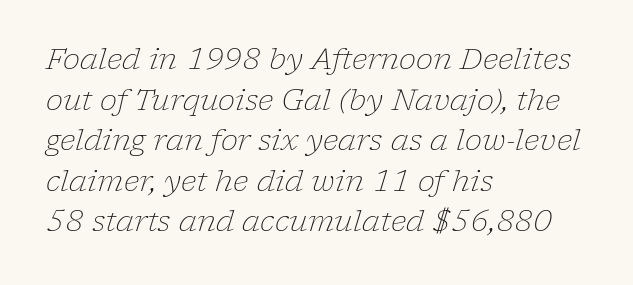
Posture: slanted. Note the varied advance widths — an 'i' is clearly narrower than an 'm'. I'd call this a serif setting — the letters wear small feet. If you measured baseline to baseline, you'd find a middling distance. Counters stay open thanks to moderate or lighter strokes. The strip under each line holds only bare page.
